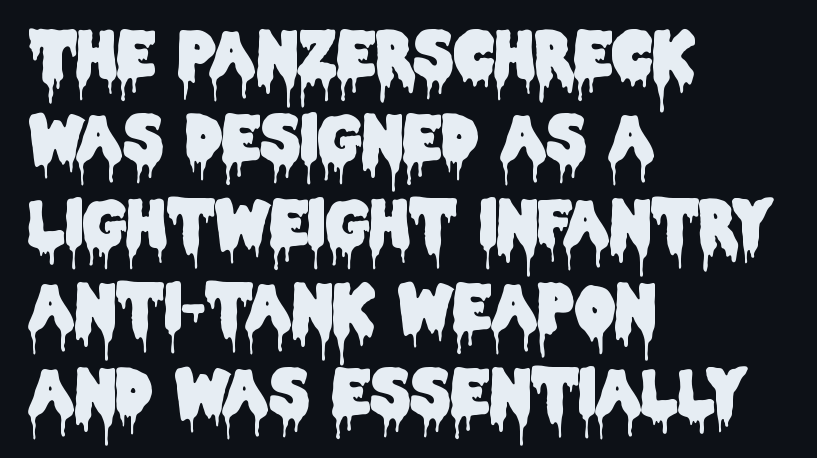
{"serif": "no", "italic": "no", "width": "condensed", "stroke_contrast": "low", "x_height": "large", "monospaced": "no", "underline": "no", "align": "left", "line_spacing": "normal", "line_spacing_ratio": 1.34, "letter_spacing": "normal", "letter_spacing_em": 0.0, "glyph_px": 63}
